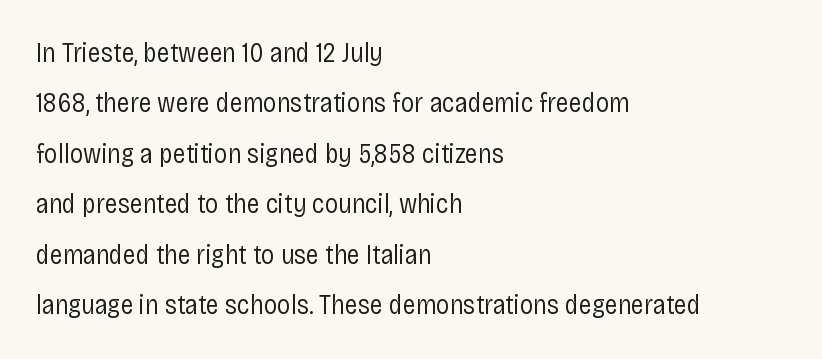
Q: Is the text bold? A: No.
Q: Is the text italic (slanted)? A: No, it is upright.
Q: Is the text underlined? A: No.
Q: How is the paragraph aligned? A: Left-aligned.
Q: Is the spacing between letters normal or unusually wide? A: Normal.
